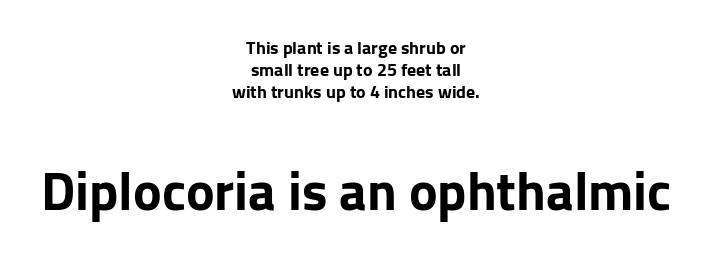
The image shows 54 px bold sans-serif type, upright; set centered, line spacing 1.22x, normal letter spacing, not underlined; the second (bottom) block is 3.0x larger; low stroke contrast and a medium x-height.
